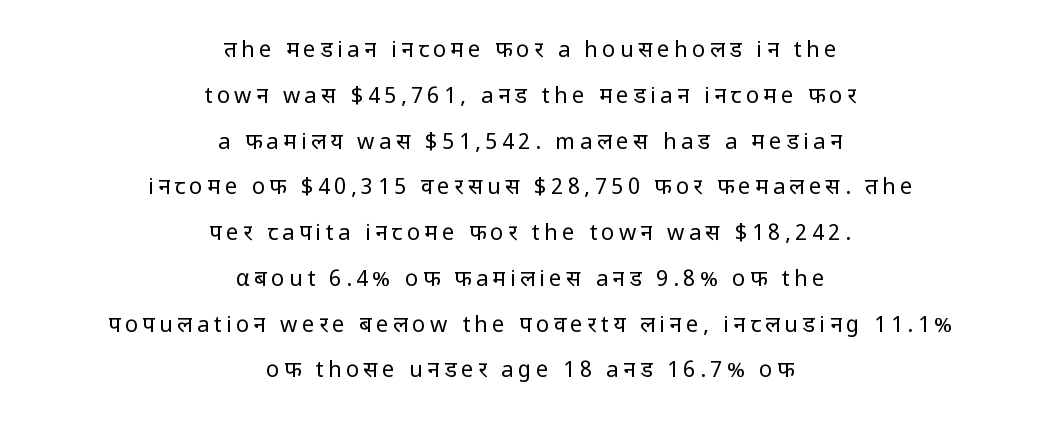
The image shows 22 px text type, upright; set centered, loose line spacing (2.08x), unusually wide letter spacing (+0.2 em), not underlined.
